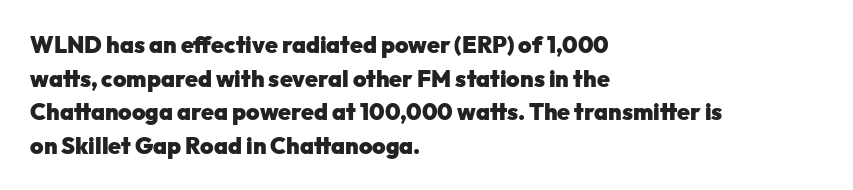
{"italic": "no", "bold": "yes", "underline": "no", "align": "left", "line_spacing": "normal", "line_spacing_ratio": 1.46, "letter_spacing": "normal", "letter_spacing_em": 0.0, "glyph_px": 23}
